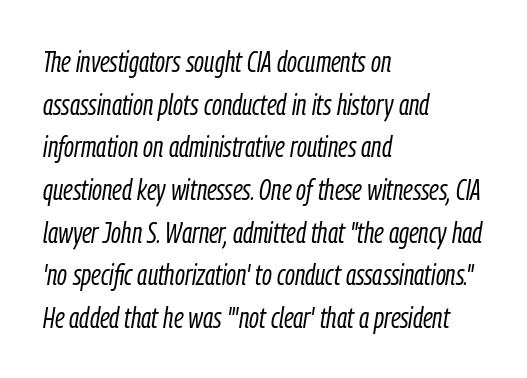
Q: Is the text bold? A: No.
Q: Is the text italic (slanted)? A: Yes, it leans right by about 9 degrees.
Q: Is the text underlined? A: No.
Q: How is the paragraph aligned? A: Left-aligned.
Q: Is the spacing between letters normal or unusually wide? A: Normal.
Q: Is the spacing between lines tight, normal or loose? A: Normal.
Q: Width (condensed, normal, or wide)? A: Condensed.
Q: Stroke contrast? A: Low.
Q: x-height? A: Medium.
Q: Monospaced? A: No.
